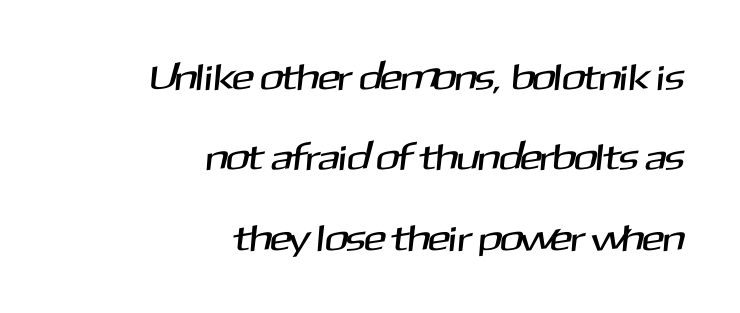
The image shows 37 px sans-serif type; set right-aligned, loose line spacing (2.17x), normal letter spacing, not underlined; medium stroke contrast and a medium x-height.
